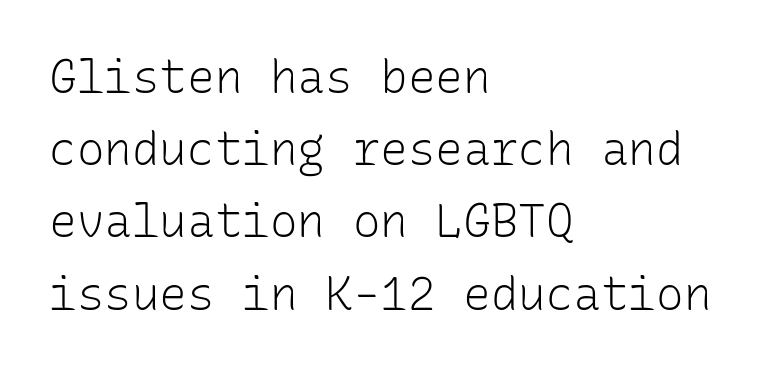
The image shows 46 px light sans-serif type, upright, monospaced; set left-aligned, normal line spacing (1.57x), normal letter spacing, not underlined; low stroke contrast and a medium x-height.
